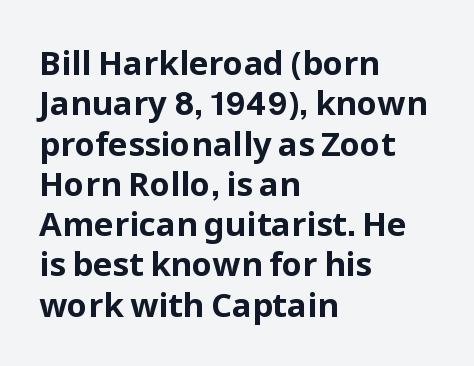
{"serif": "no", "italic": "no", "bold": "yes", "weight": "bold", "width": "normal", "stroke_contrast": "low", "x_height": "medium", "monospaced": "no", "underline": "no", "align": "left", "line_spacing_ratio": 1.22, "letter_spacing": "normal", "letter_spacing_em": 0.0, "glyph_px": 33}
